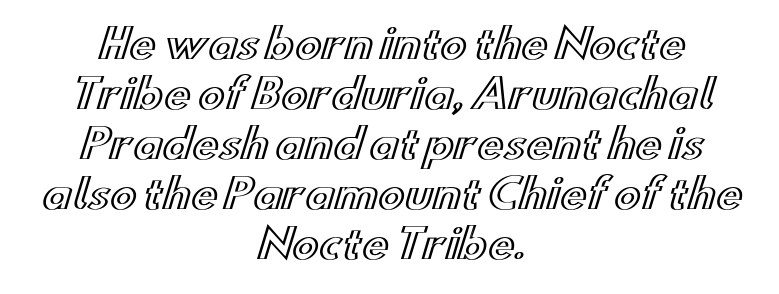
The image shows 40 px wide type; set centered, normal line spacing (1.25x), normal letter spacing, not underlined; a small x-height.
